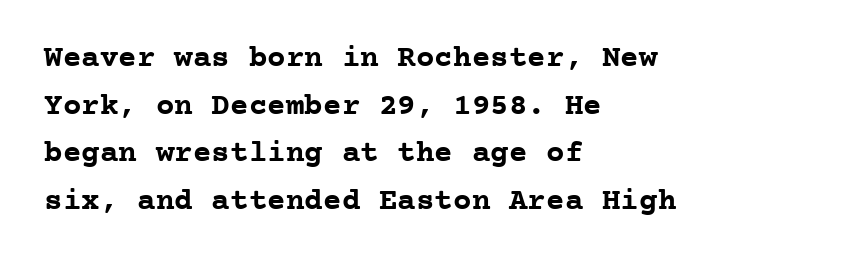
{"serif": "yes", "italic": "no", "bold": "yes", "weight": "semibold", "width": "normal", "stroke_contrast": "low", "x_height": "medium", "monospaced": "yes", "underline": "no", "align": "left", "line_spacing": "normal", "line_spacing_ratio": 1.54, "letter_spacing": "normal", "letter_spacing_em": 0.0, "glyph_px": 31}
